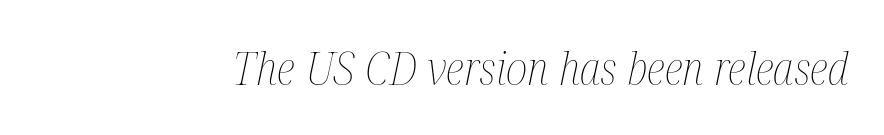
The image shows 45 px thin, condensed type, italic (leaning right); set normal letter spacing, not underlined; medium stroke contrast and a medium x-height.
